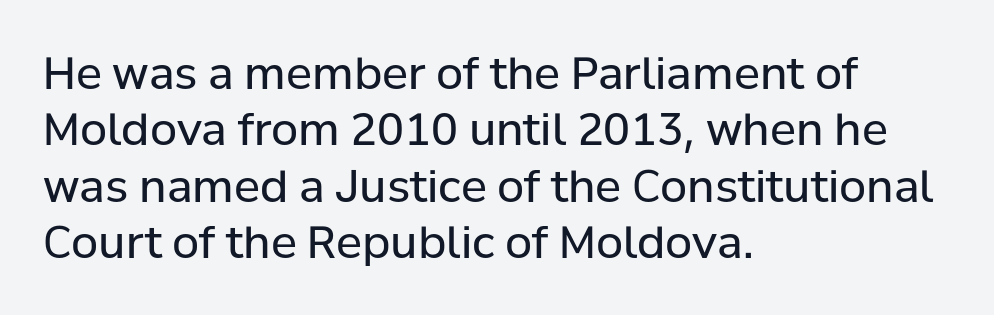
The image shows 44 px regular-weight sans-serif type, upright; set left-aligned, normal line spacing (1.28x), normal letter spacing, not underlined; low stroke contrast and a medium x-height.
